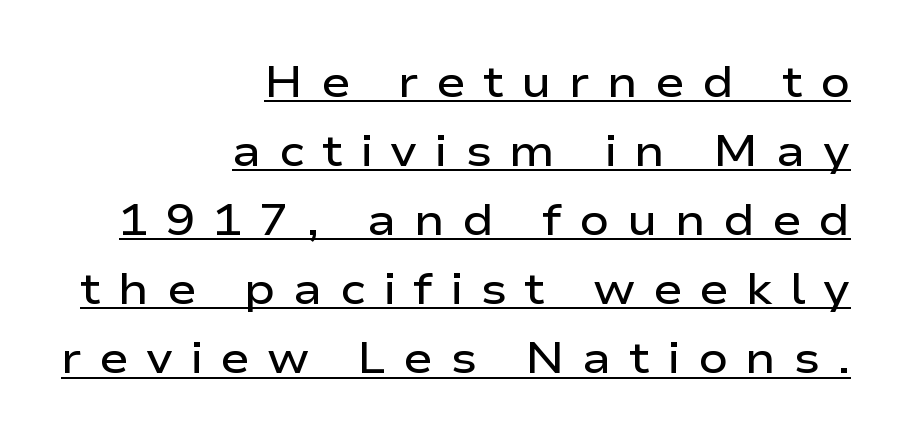
The image shows 44 px semibold, wide sans-serif type, upright; set right-aligned, normal line spacing (1.57x), unusually wide letter spacing (+0.39 em), underlined; low stroke contrast and a medium x-height.
